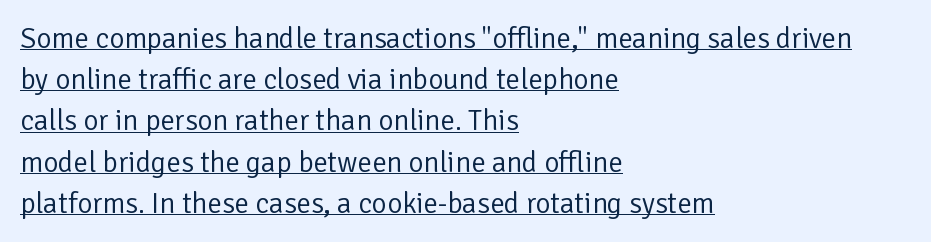
The passage shown stacks its lines at a standard gap. This reads as an unemphasized weight, regular at the heaviest. Left-aligned paragraph, ragged on the right. Vertical strokes here are truly vertical.
